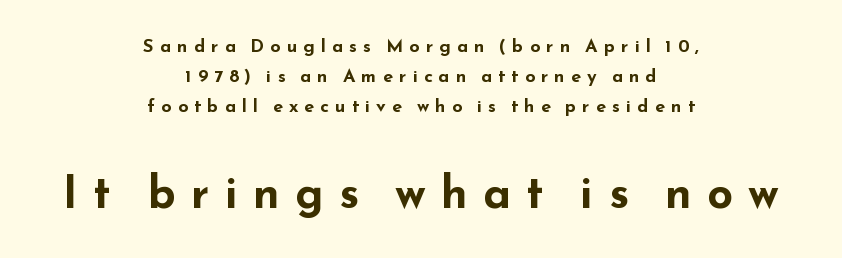
To sum up the face: it is a sans, with no serifs. Is the block centered? Yes — each line is placed symmetrically about the middle. Chunky letters — that's bold for sure. The axis of the letterforms is exactly vertical. The passage shown stacks its lines at a standard gap.
